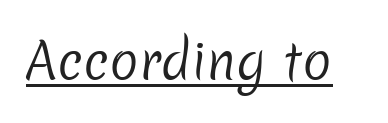
Q: Is the text bold? A: No.
Q: Is the typeface a serif or a sans-serif typeface? A: Sans-serif.
Q: Is the text underlined? A: Yes.
Q: Is the spacing between letters normal or unusually wide? A: Normal.
Q: Width (condensed, normal, or wide)? A: Normal.
Q: Stroke contrast? A: Low.
Q: x-height? A: Medium.
Q: Monospaced? A: No.
